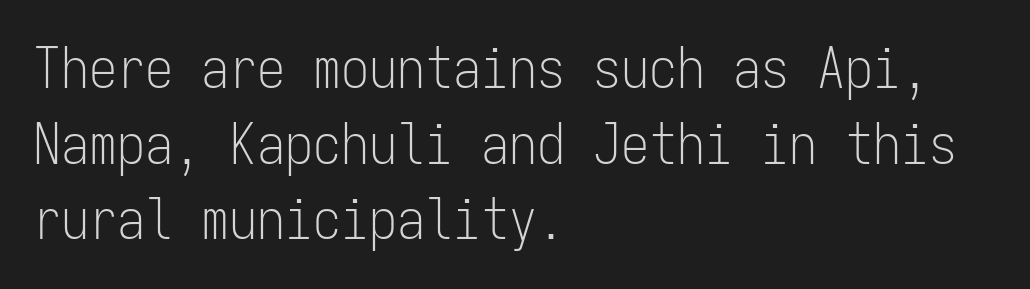
{"serif": "no", "italic": "no", "bold": "no", "weight": "light", "width": "condensed", "stroke_contrast": "low", "x_height": "medium", "monospaced": "yes", "underline": "no", "align": "left", "line_spacing": "normal", "line_spacing_ratio": 1.35, "letter_spacing": "normal", "letter_spacing_em": 0.0, "glyph_px": 56}
